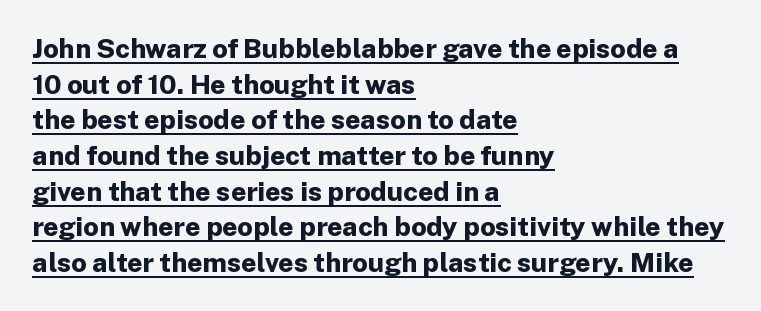
{"italic": "no", "bold": "yes", "underline": "yes", "align": "left", "line_spacing": "normal", "line_spacing_ratio": 1.32, "letter_spacing": "normal", "letter_spacing_em": 0.0, "glyph_px": 27}
